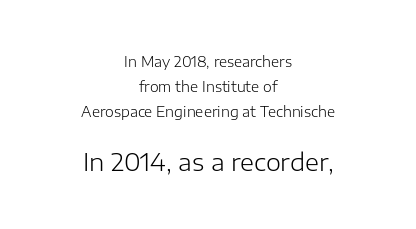
The image shows 24 px text type, upright; set centered, line spacing 1.78x, normal letter spacing, not underlined; the second (bottom) block is 1.71x larger.
